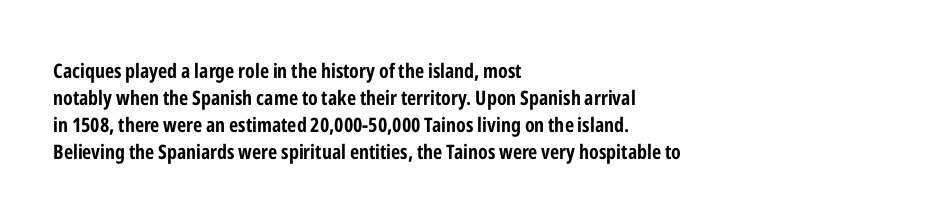
The image shows 20 px bold type, upright; set left-aligned, normal line spacing (1.35x), normal letter spacing, not underlined.
